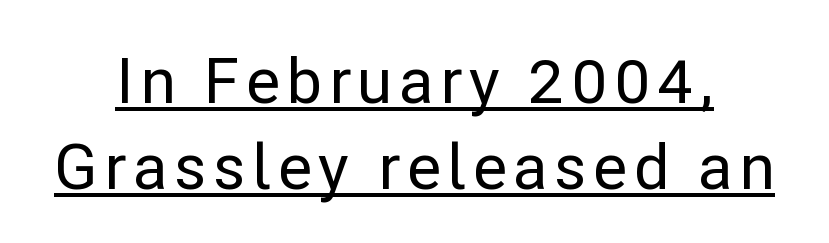
The image shows 63 px sans-serif type, upright; set centered, normal line spacing (1.36x), underlined; low stroke contrast and a medium x-height.
